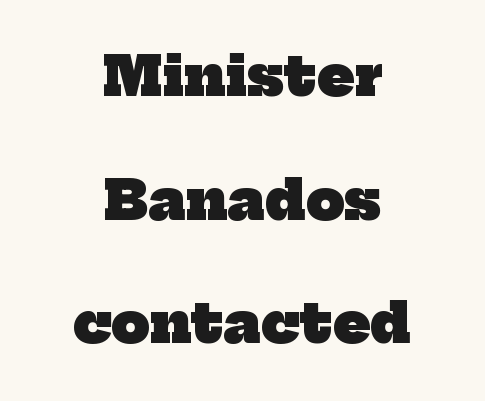
{"serif": "yes", "bold": "yes", "weight": "heavy", "width": "normal", "stroke_contrast": "low", "x_height": "medium", "monospaced": "no", "underline": "no", "align": "center", "line_spacing": "loose", "line_spacing_ratio": 2.29, "letter_spacing": "normal", "letter_spacing_em": 0.0, "glyph_px": 54}
